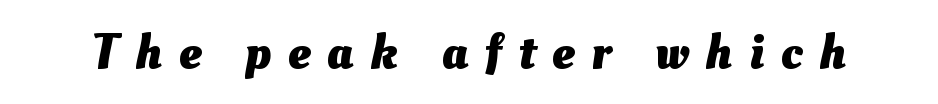
The image shows 50 px heavy type; set unusually wide letter spacing (+0.34 em), not underlined; medium stroke contrast and a small x-height.
